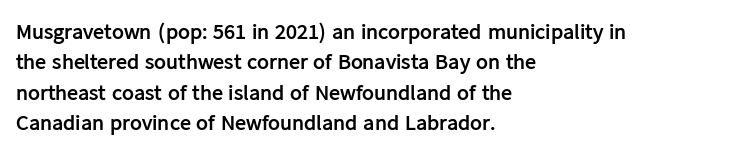
{"italic": "no", "bold": "yes", "underline": "no", "align": "left", "line_spacing": "normal", "line_spacing_ratio": 1.38, "letter_spacing": "normal", "letter_spacing_em": 0.0, "glyph_px": 22}
